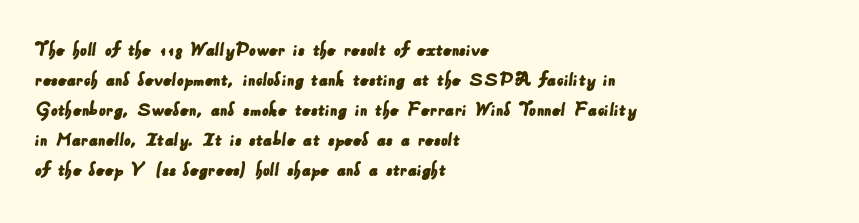
The image shows 21 px text type; set left-aligned, normal line spacing (1.43x), normal letter spacing, not underlined.
